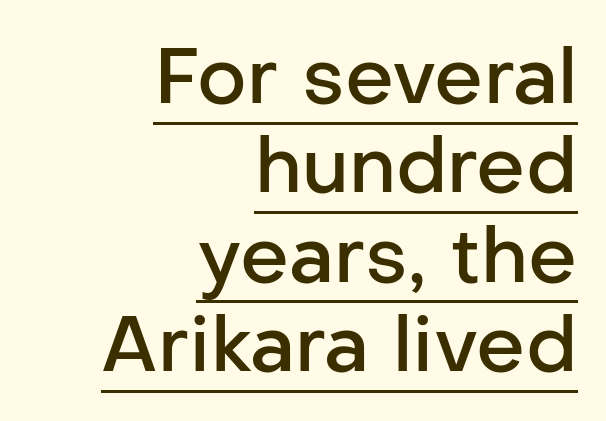
{"serif": "no", "italic": "no", "bold": "semi", "weight": "semibold", "width": "normal", "stroke_contrast": "low", "x_height": "medium", "monospaced": "no", "underline": "yes", "align": "right", "line_spacing_ratio": 1.16, "letter_spacing": "normal", "letter_spacing_em": 0.0, "glyph_px": 77}
